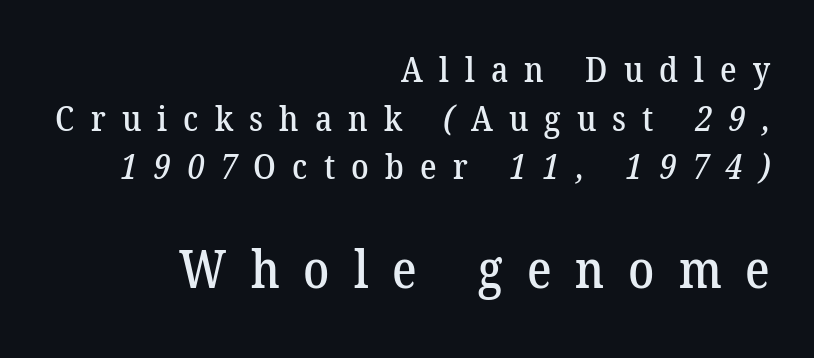
Q: Is the typeface a serif or a sans-serif typeface? A: Serif.
Q: Is the text underlined? A: No.
Q: How is the paragraph aligned? A: Right-aligned.
Q: Is the spacing between letters normal or unusually wide? A: Unusually wide.
Q: Is the spacing between lines tight, normal or loose? A: Normal.
Q: Which block of text is set in a larger size, the first (top) or the second (bottom)? A: The second (bottom) one.
Q: Width (condensed, normal, or wide)? A: Normal.
Q: Stroke contrast? A: Low.
Q: x-height? A: Medium.
Q: Monospaced? A: No.
